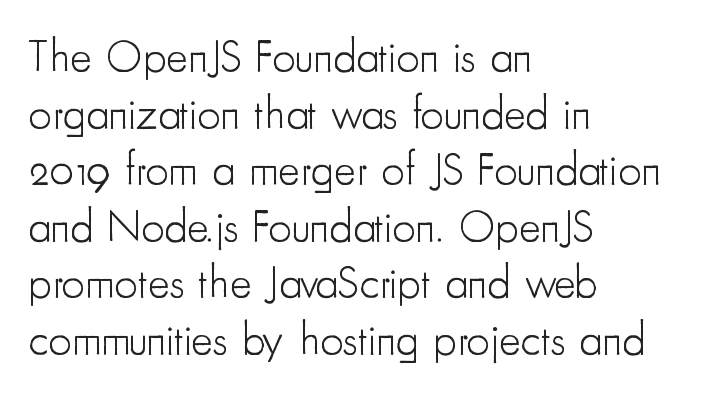
The image shows 46 px light, condensed sans-serif type, upright; set left-aligned, line spacing 1.23x, normal letter spacing, not underlined; low stroke contrast and a small x-height.
